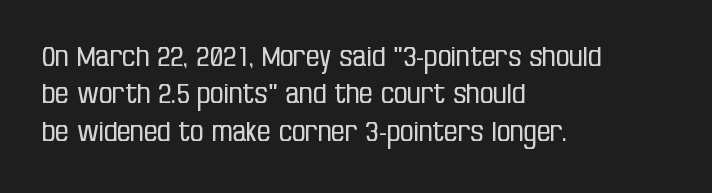
{"italic": "no", "bold": "no", "underline": "no", "align": "left", "line_spacing": "normal", "line_spacing_ratio": 1.38, "letter_spacing": "normal", "letter_spacing_em": 0.0, "glyph_px": 27}
